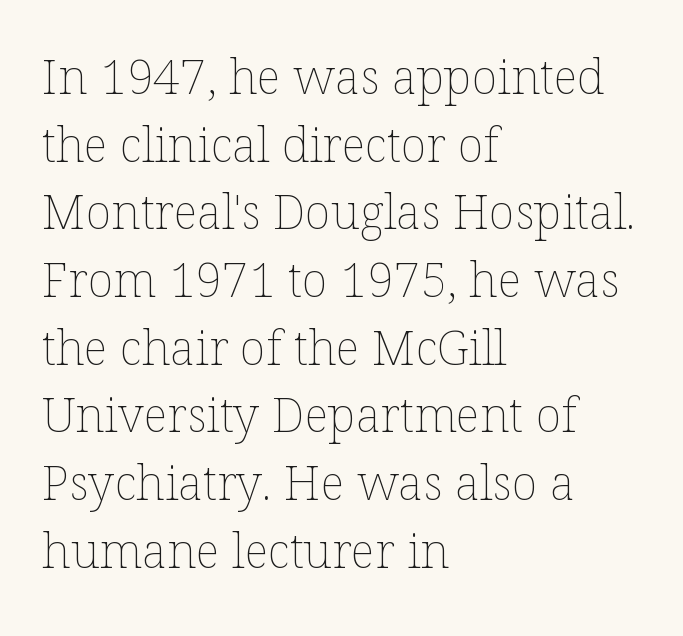
Q: Is the text bold? A: No.
Q: Is the text italic (slanted)? A: No, it is upright.
Q: Is the text underlined? A: No.
Q: How is the paragraph aligned? A: Left-aligned.
Q: Is the spacing between letters normal or unusually wide? A: Normal.
Q: Is the spacing between lines tight, normal or loose? A: Normal.
Q: Width (condensed, normal, or wide)? A: Normal.
Q: Stroke contrast? A: Low.
Q: x-height? A: Medium.
Q: Monospaced? A: No.
